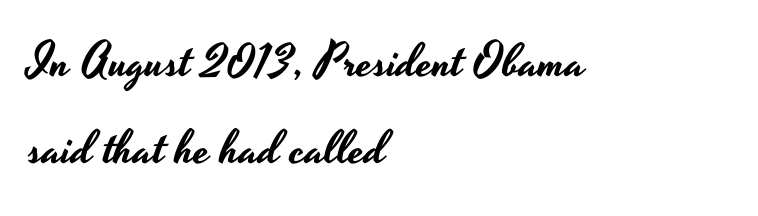
This rendering employs a face without finishing strokes, i.e., a sans-serif. The face used here is rendered with its standard letterfit. The passage shown is typed in a proportional face where columns would drift. Plain, unruled lines of type. Every row of glyphs begins at an identical x-position on the left.
